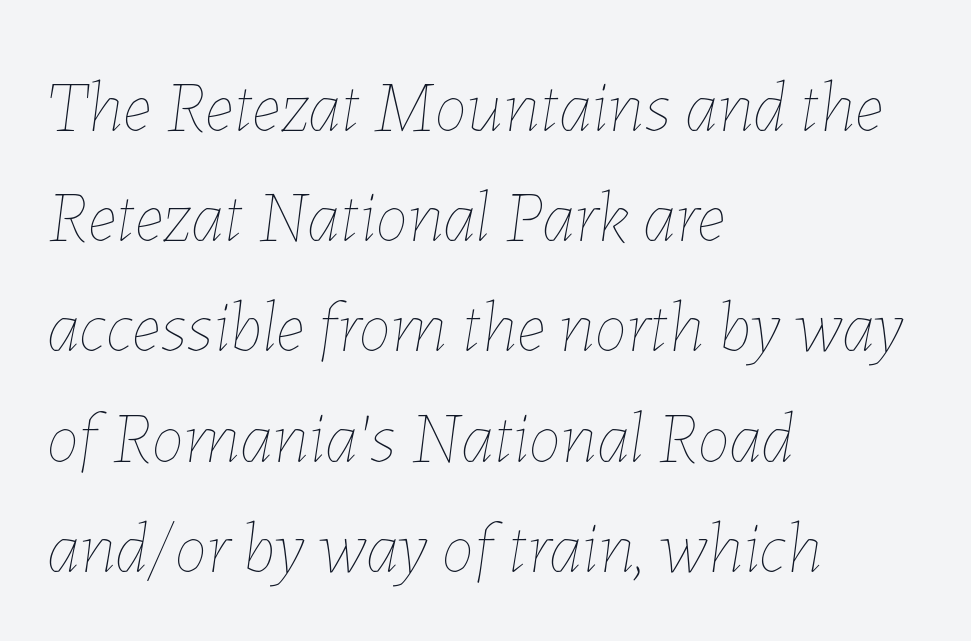
These glyphs show unthickened strokes, regular width or finer. The axis of the letterforms is tilted away from vertical. Between one letter and the next there's only the usual sliver of space. Do the characters align in a grid? No, the font is proportional. Descenders hang freely into open space.
